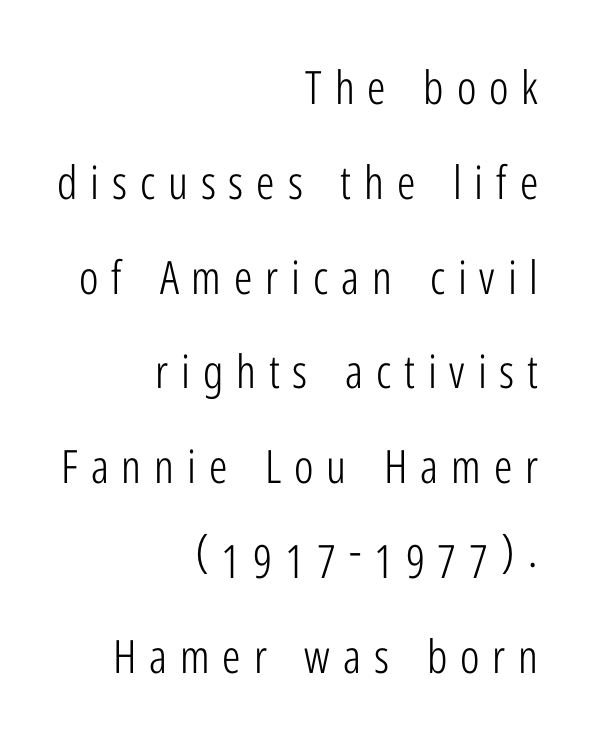
The image shows 46 px light, condensed sans-serif type, upright; set right-aligned, loose line spacing (2.06x), unusually wide letter spacing (+0.28 em), not underlined; low stroke contrast and a medium x-height.
